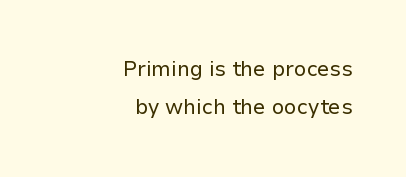
Q: Is the text bold? A: No.
Q: Is the text italic (slanted)? A: No, it is upright.
Q: Is the text underlined? A: No.
Q: How is the paragraph aligned? A: Right-aligned.
Q: Is the spacing between letters normal or unusually wide? A: Normal.
